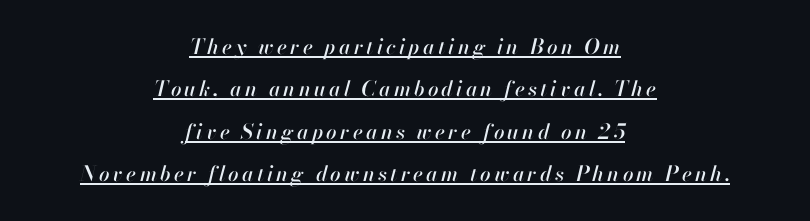
Successive baselines arrive slowly, with a big drop between each. An italicized treatment has been applied to the whole sample. Teacher's note: observe the equal gaps on both sides — that is centered alignment. Underline: present.
